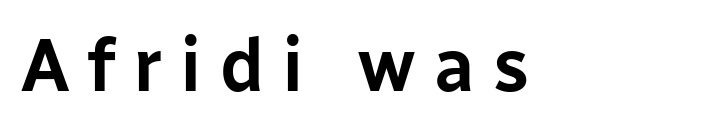
Q: Is the text italic (slanted)? A: No, it is upright.
Q: Is the typeface a serif or a sans-serif typeface? A: Sans-serif.
Q: Is the text underlined? A: No.
Q: Is the spacing between letters normal or unusually wide? A: Unusually wide.
Q: Width (condensed, normal, or wide)? A: Normal.
Q: Stroke contrast? A: Low.
Q: x-height? A: Medium.
Q: Monospaced? A: No.
